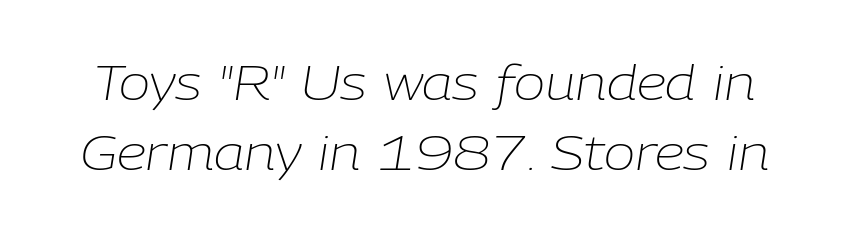
Weight class: somewhere from thin through regular. Beneath every word, the page is bare. Regarding leading, the lines here are spaced in the standard way. Nobody touched the tracking dial on this one. A typesetter would mark this as italic.
